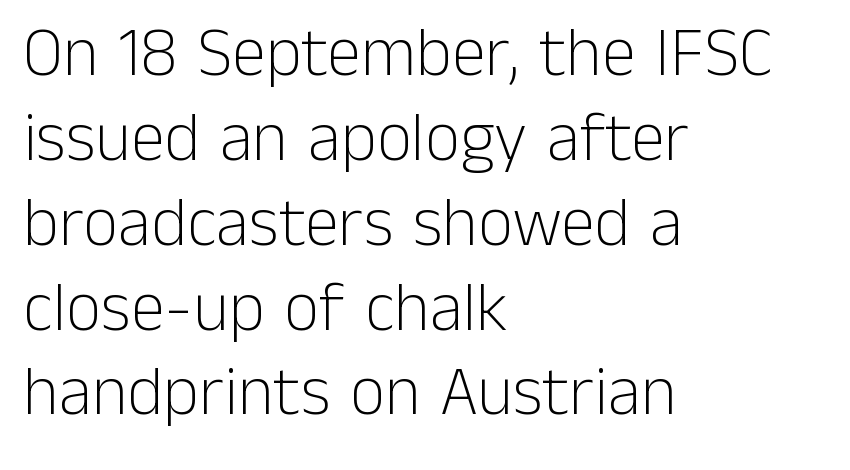
Q: Is the text bold? A: No.
Q: Is the text italic (slanted)? A: No, it is upright.
Q: Is the typeface a serif or a sans-serif typeface? A: Sans-serif.
Q: Is the text underlined? A: No.
Q: How is the paragraph aligned? A: Left-aligned.
Q: Is the spacing between letters normal or unusually wide? A: Normal.
Q: Width (condensed, normal, or wide)? A: Normal.
Q: Stroke contrast? A: Low.
Q: x-height? A: Medium.
Q: Monospaced? A: No.
